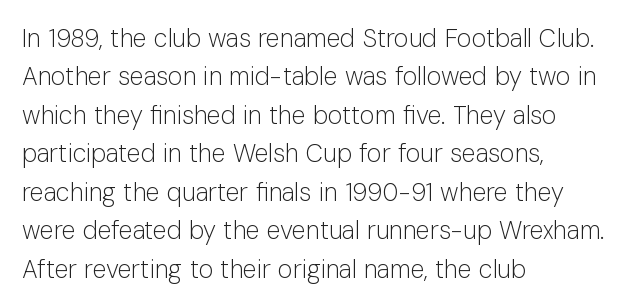
{"italic": "no", "bold": "no", "underline": "no", "align": "left", "line_spacing": "normal", "line_spacing_ratio": 1.54, "letter_spacing": "normal", "letter_spacing_em": 0.0, "glyph_px": 25}
